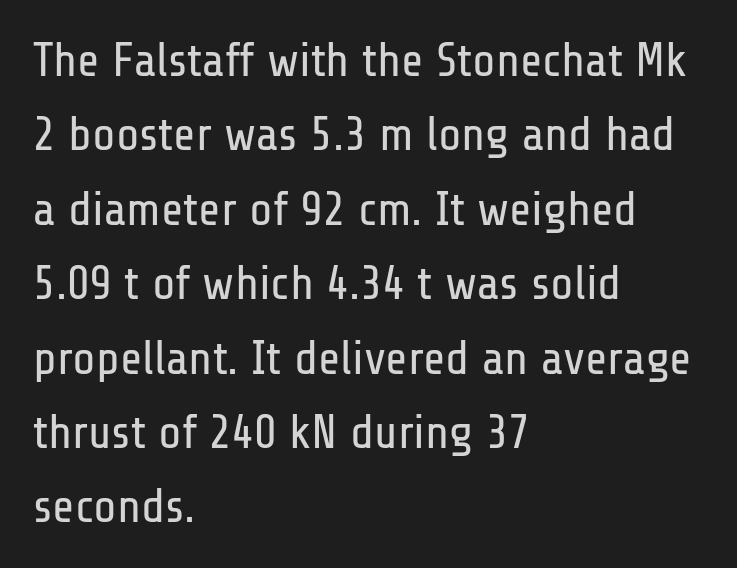
A bare baseline throughout the passage. Leading: standard. Is the stroke heavy? The answer is a plain regular-or-lighter. Line starts are locked; line ends wander. Posture: straight, roman, zero tilt. Tracking value appears to be zero — textbook default spacing.
